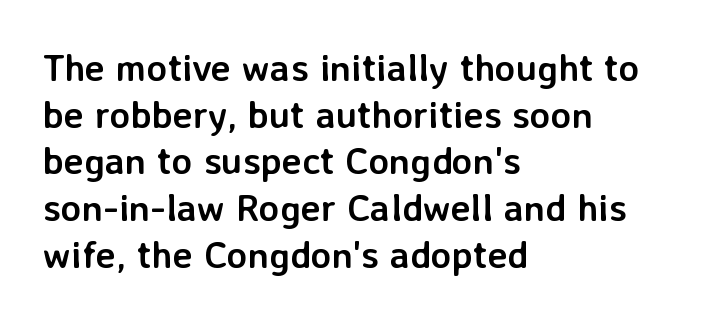
{"serif": "no", "italic": "no", "bold": "yes", "weight": "semibold", "width": "normal", "stroke_contrast": "low", "x_height": "medium", "monospaced": "no", "underline": "no", "align": "left", "line_spacing_ratio": 1.23, "letter_spacing": "normal", "letter_spacing_em": 0.0, "glyph_px": 38}
